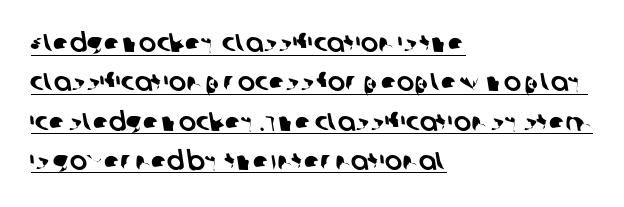
The image shows 26 px text type; set left-aligned, normal line spacing (1.51x), normal letter spacing, underlined.
